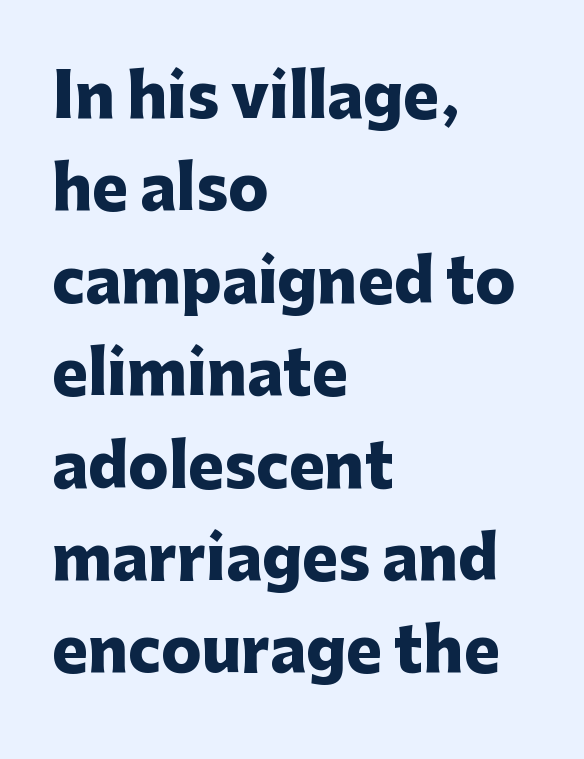
{"serif": "no", "italic": "no", "bold": "yes", "weight": "heavy", "width": "normal", "stroke_contrast": "low", "x_height": "medium", "monospaced": "no", "underline": "no", "align": "left", "line_spacing": "normal", "line_spacing_ratio": 1.54, "letter_spacing": "normal", "letter_spacing_em": 0.0, "glyph_px": 60}
